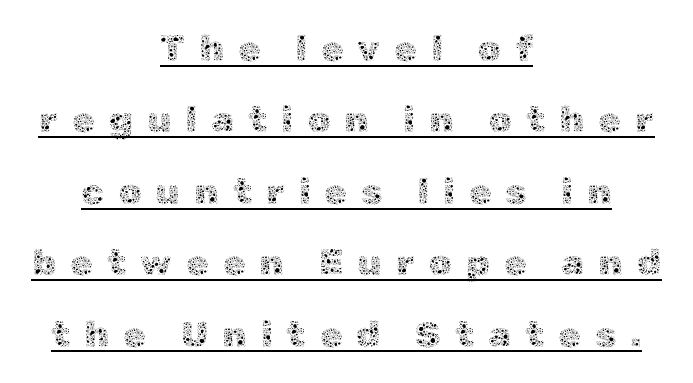
Think standard paragraph weight, or any step lighter than that. Typeset on center — no edge is straight. Glyph-to-glyph distance is far greater than everyday printed text. Each new line begins a long way beneath the previous one. The face used here is proportionally spaced, like ordinary book or web type.
